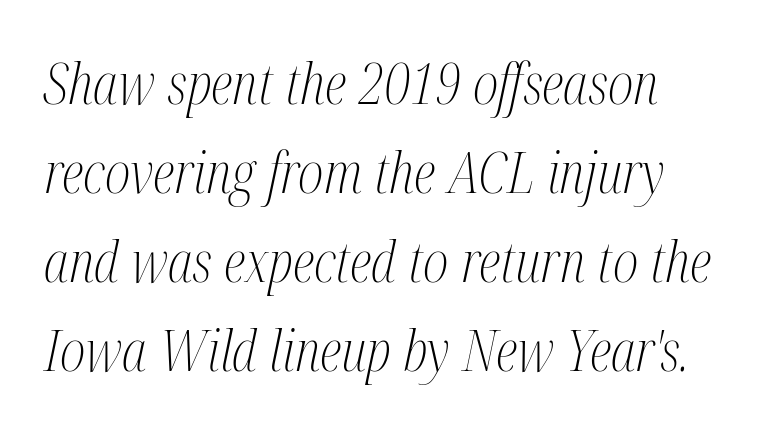
Q: Is the text bold? A: No.
Q: Is the text italic (slanted)? A: Yes, it leans right by about 12 degrees.
Q: Is the typeface a serif or a sans-serif typeface? A: Serif.
Q: Is the text underlined? A: No.
Q: Is the spacing between letters normal or unusually wide? A: Normal.
Q: Is the spacing between lines tight, normal or loose? A: Normal.
Q: Width (condensed, normal, or wide)? A: Condensed.
Q: Stroke contrast? A: Medium.
Q: x-height? A: Medium.
Q: Monospaced? A: No.
